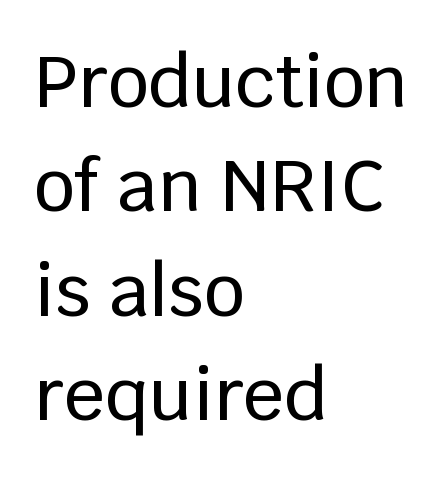
The image shows 72 px sans-serif type, upright; set left-aligned, normal line spacing (1.45x), normal letter spacing, not underlined; low stroke contrast and a large x-height.
